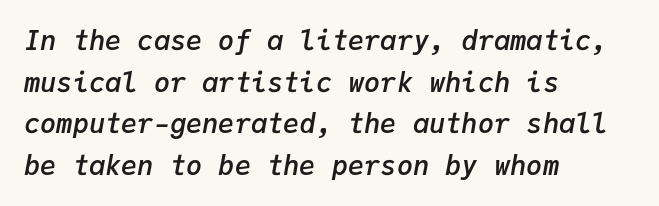
{"italic": "yes", "lean": "right", "slant_degrees": 9, "bold": "semi", "underline": "no", "align": "left", "line_spacing": "normal", "line_spacing_ratio": 1.54, "letter_spacing": "normal", "letter_spacing_em": 0.0, "glyph_px": 27}
